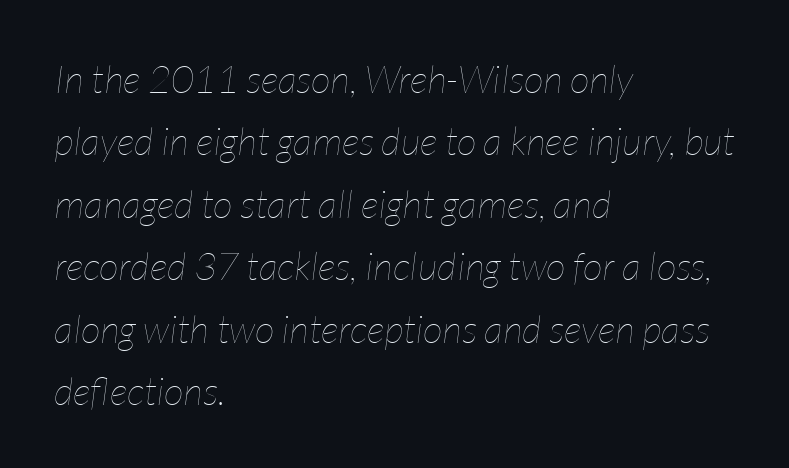
The image shows 39 px thin, condensed type, italic (leaning right); set left-aligned, normal line spacing (1.6x), normal letter spacing, not underlined; low stroke contrast and a medium x-height.
